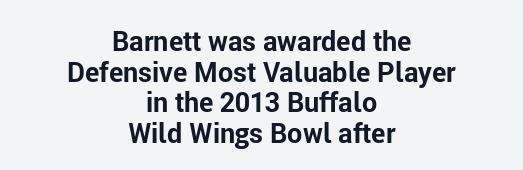
On the weight axis this lands at bold, roughly 700. A clean baseline with only descenders dipping below it. Do the letters lean? They stand straight. The paragraph shown floats in the horizontal middle.
